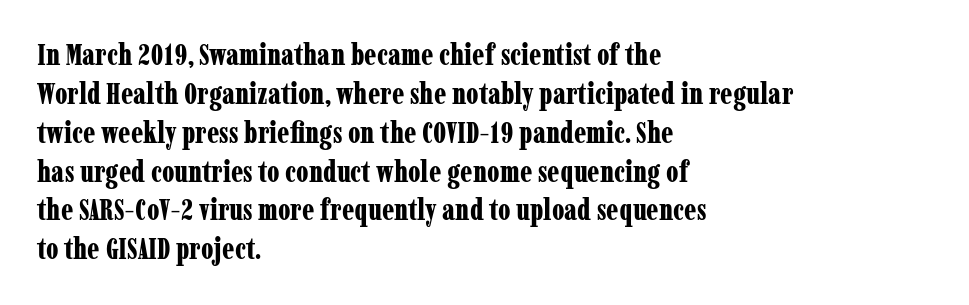
Q: Is the text bold? A: Yes.
Q: Is the text italic (slanted)? A: No, it is upright.
Q: Is the typeface a serif or a sans-serif typeface? A: Serif.
Q: Is the text underlined? A: No.
Q: How is the paragraph aligned? A: Left-aligned.
Q: Is the spacing between letters normal or unusually wide? A: Normal.
Q: Is the spacing between lines tight, normal or loose? A: Normal.
Q: Width (condensed, normal, or wide)? A: Condensed.
Q: Stroke contrast? A: Low.
Q: x-height? A: Medium.
Q: Monospaced? A: No.
